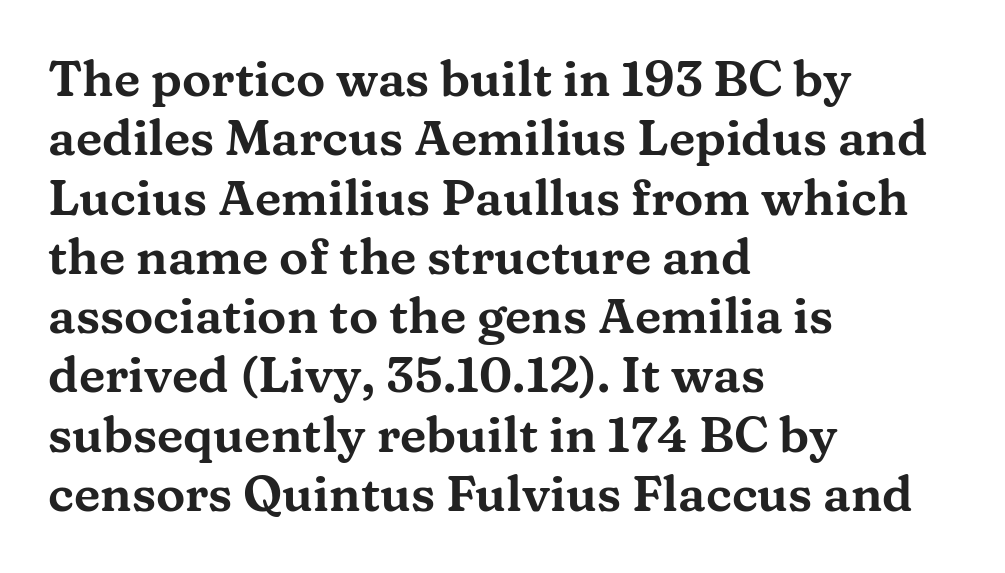
Q: Is the text italic (slanted)? A: No, it is upright.
Q: Is the typeface a serif or a sans-serif typeface? A: Serif.
Q: Is the text underlined? A: No.
Q: How is the paragraph aligned? A: Left-aligned.
Q: Is the spacing between letters normal or unusually wide? A: Normal.
Q: Width (condensed, normal, or wide)? A: Wide.
Q: Stroke contrast? A: Medium.
Q: x-height? A: Medium.
Q: Monospaced? A: No.
